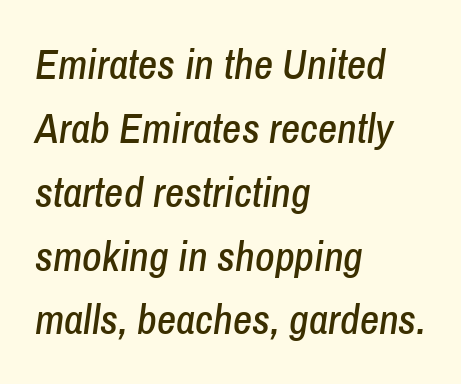
The image shows 42 px condensed type, italic (leaning right); set left-aligned, normal line spacing (1.52x), normal letter spacing, not underlined; low stroke contrast and a medium x-height.
